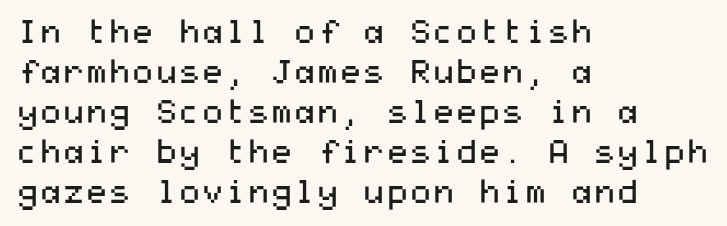
Q: Is the text bold? A: No.
Q: Is the text italic (slanted)? A: No, it is upright.
Q: Is the typeface a serif or a sans-serif typeface? A: Sans-serif.
Q: Is the text underlined? A: No.
Q: How is the paragraph aligned? A: Left-aligned.
Q: Is the spacing between letters normal or unusually wide? A: Normal.
Q: Width (condensed, normal, or wide)? A: Wide.
Q: Stroke contrast? A: Medium.
Q: x-height? A: Medium.
